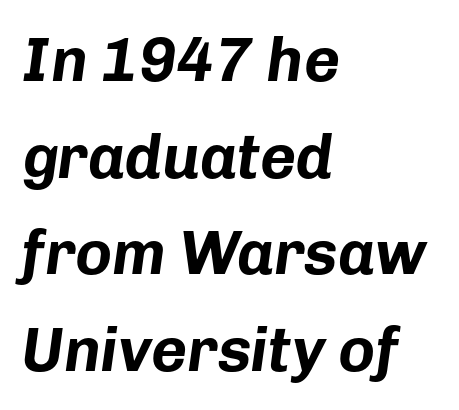
Each glyph is drawn with heavy, bold strokes. The passage shown leans; its letterforms are oblique. How are the letters spaced? Ordinarily, with no added tracking. This sample has the flowing, uneven cadence of proportional lettering. Layout note: lines flush left.
